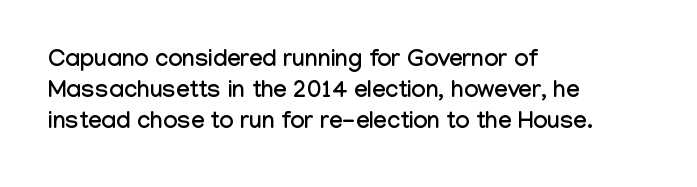
The image shows 24 px text type, upright; set left-aligned, normal line spacing (1.29x), normal letter spacing, not underlined.
